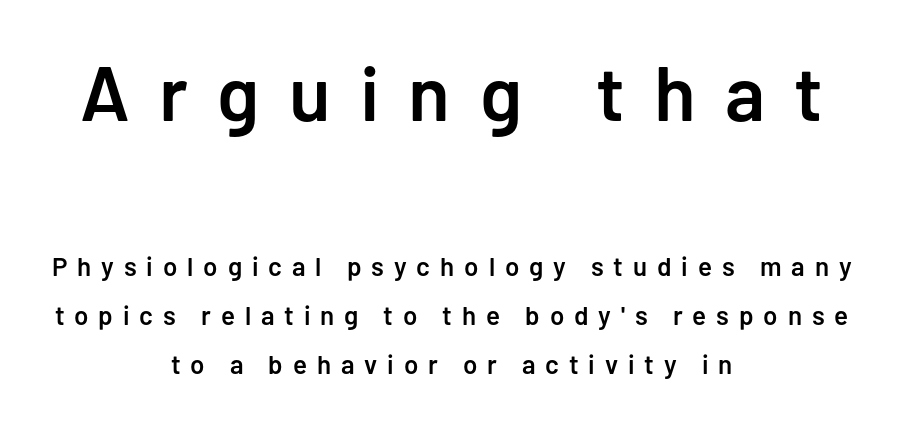
This sample has the flowing, uneven cadence of proportional lettering. A bare baseline throughout the passage. The letters are semibold — heavier than regular but short of a full bold. Reading down the block, each line starts at a different indent, mirrored at its end. Which of the two is more prominent by size? The first, at the top. Posture: vertical.
